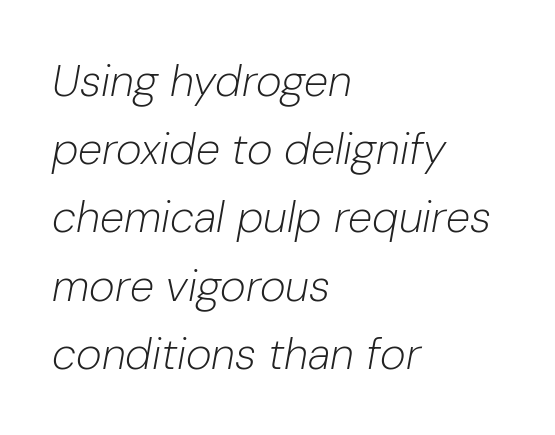
{"italic": "yes", "lean": "right", "slant_degrees": 10, "bold": "no", "weight": "light", "width": "normal", "stroke_contrast": "low", "x_height": "medium", "monospaced": "no", "underline": "no", "align": "left", "line_spacing": "normal", "line_spacing_ratio": 1.55, "letter_spacing": "normal", "letter_spacing_em": 0.0, "glyph_px": 44}
